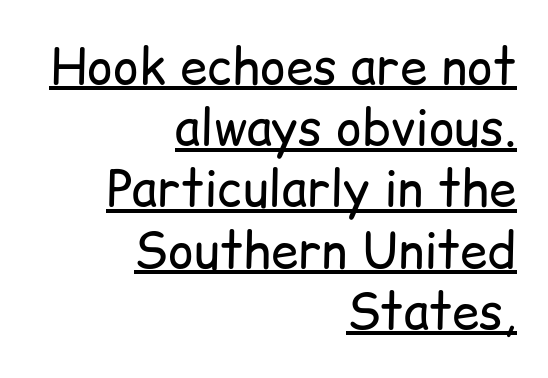
Q: Is the text bold? A: No.
Q: Is the text italic (slanted)? A: No, it is upright.
Q: Is the typeface a serif or a sans-serif typeface? A: Sans-serif.
Q: Is the text underlined? A: Yes.
Q: How is the paragraph aligned? A: Right-aligned.
Q: Is the spacing between letters normal or unusually wide? A: Normal.
Q: Is the spacing between lines tight, normal or loose? A: Normal.
Q: Width (condensed, normal, or wide)? A: Normal.
Q: Stroke contrast? A: Low.
Q: x-height? A: Medium.
Q: Monospaced? A: No.
